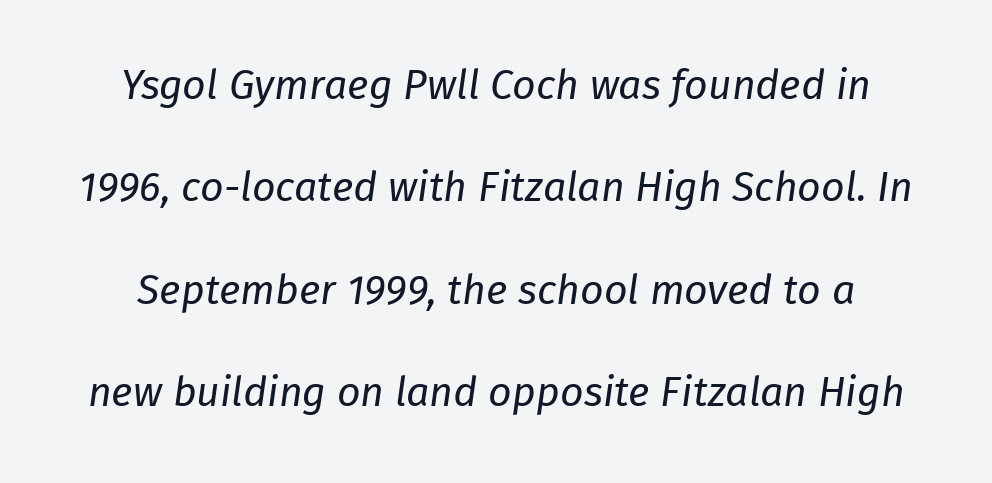
Q: Is the text bold? A: No.
Q: Is the text italic (slanted)? A: Yes, it leans right by about 8 degrees.
Q: Is the text underlined? A: No.
Q: Is the spacing between letters normal or unusually wide? A: Normal.
Q: Is the spacing between lines tight, normal or loose? A: Loose.
Q: Width (condensed, normal, or wide)? A: Normal.
Q: Stroke contrast? A: Low.
Q: x-height? A: Medium.
Q: Monospaced? A: No.
